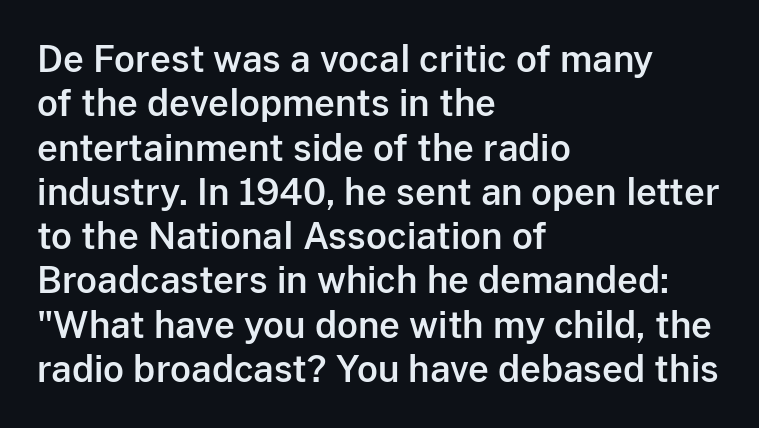
The image shows 36 px sans-serif type, upright; set left-aligned, line spacing 1.23x, normal letter spacing, not underlined; low stroke contrast and a medium x-height.
